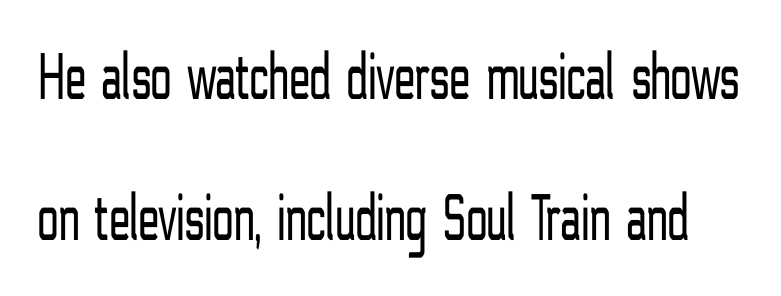
The image shows 68 px light, condensed sans-serif type, upright; set loose line spacing (2.07x), normal letter spacing, not underlined; low stroke contrast and a medium x-height.
